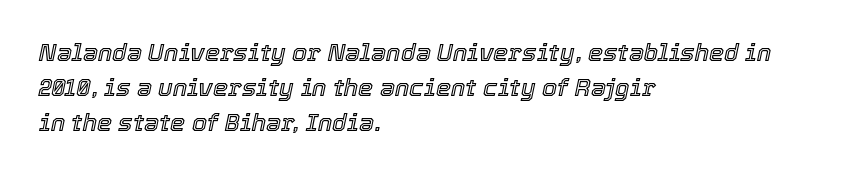
The specimen reads as italic at a glance. The lines in this sample share a left origin and differ only in where they stop. What's the leading like? Ordinary, nothing unusual. The glyphs are unaccompanied by any horizontal stroke below them. There is no visible air inserted between adjacent glyphs.
